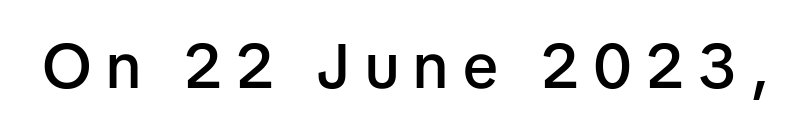
The image shows 63 px semibold sans-serif type, upright; set unusually wide letter spacing (+0.23 em), not underlined; low stroke contrast and a medium x-height.
